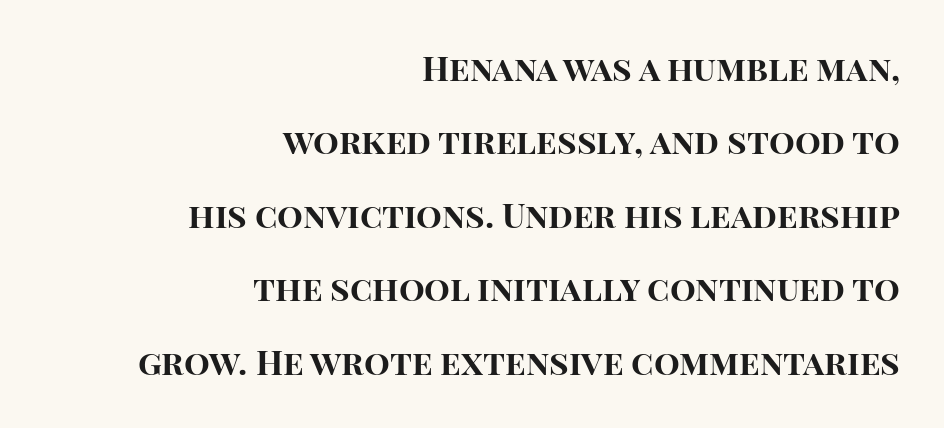
{"serif": "no", "italic": "no", "bold": "yes", "weight": "bold", "width": "normal", "stroke_contrast": "high", "x_height": "large", "monospaced": "no", "underline": "no", "align": "right", "line_spacing": "loose", "line_spacing_ratio": 2.16, "letter_spacing": "normal", "letter_spacing_em": 0.0, "glyph_px": 34}
